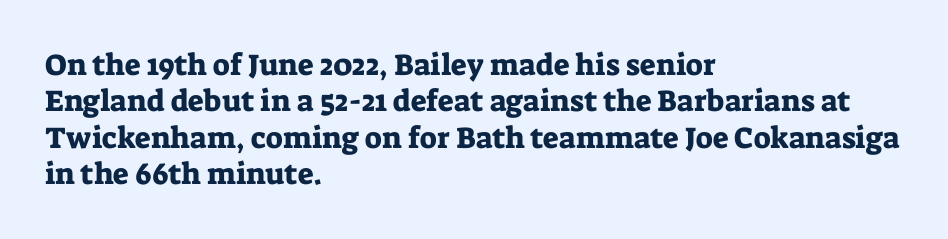
The image shows 30 px serif type, upright; set left-aligned, line spacing 1.21x, normal letter spacing, not underlined; low stroke contrast and a medium x-height.
